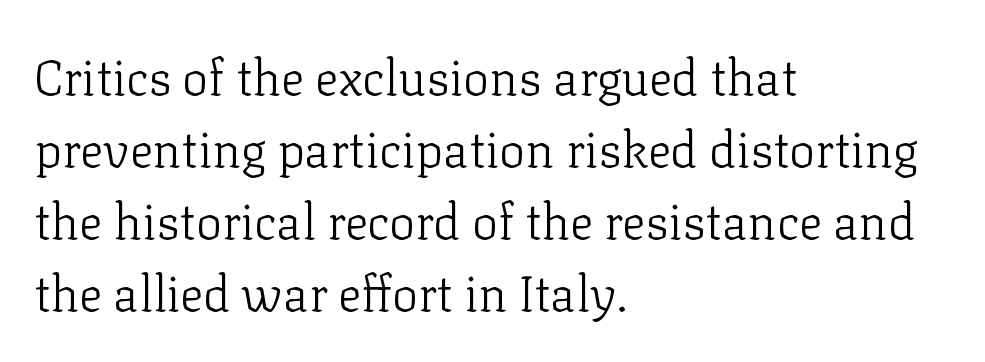
The image shows 49 px light serif type, upright; set left-aligned, normal line spacing (1.47x), normal letter spacing, not underlined; low stroke contrast and a medium x-height.
